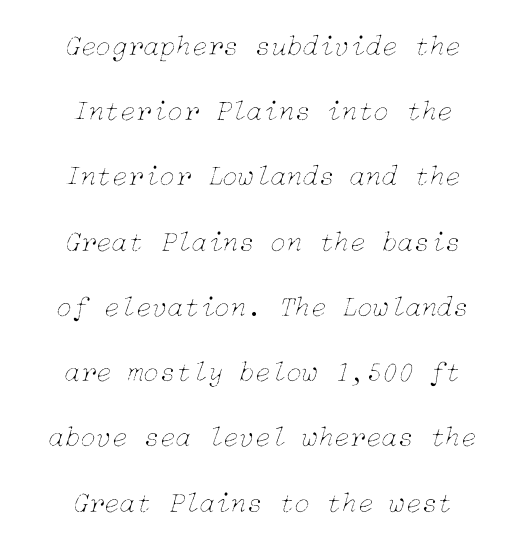
Stems here are at most as thick as an everyday book face. Nothing unusual about the tracking: characters are spaced as the font intends. Type without underlining. The whitespace from short lines is split evenly between both sides. What's the leading like? Stretched, with rows far apart. The axis of the letterforms is tilted away from vertical.
